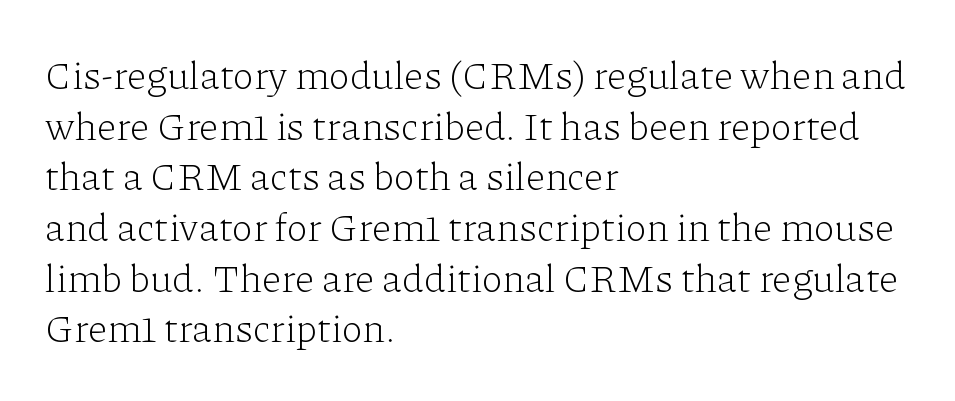
The image shows 39 px light serif type, upright; set left-aligned, normal line spacing (1.3x), normal letter spacing, not underlined; low stroke contrast and a medium x-height.
